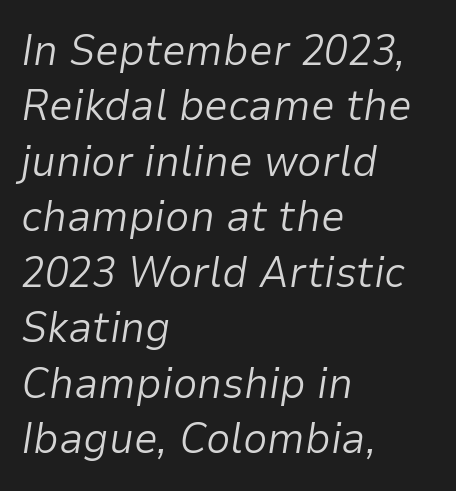
The image shows 43 px light type, italic (leaning right); set left-aligned, normal line spacing (1.29x), normal letter spacing, not underlined; low stroke contrast and a medium x-height.
